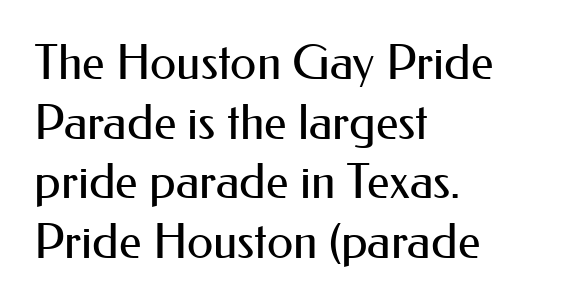
The face looks like a standard text weight, possibly lighter. To sum up the face: it is a sans, with no serifs. Every character sits straight up, as roman type does. Decoration check: the copy has no underline.
